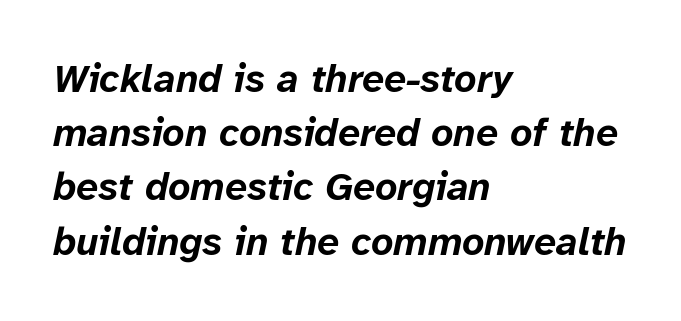
Q: Is the text bold? A: Yes.
Q: Is the text italic (slanted)? A: Yes, it leans right by about 12 degrees.
Q: Is the text underlined? A: No.
Q: How is the paragraph aligned? A: Left-aligned.
Q: Is the spacing between letters normal or unusually wide? A: Normal.
Q: Is the spacing between lines tight, normal or loose? A: Normal.
Q: Width (condensed, normal, or wide)? A: Normal.
Q: Stroke contrast? A: Low.
Q: x-height? A: Medium.
Q: Monospaced? A: No.
